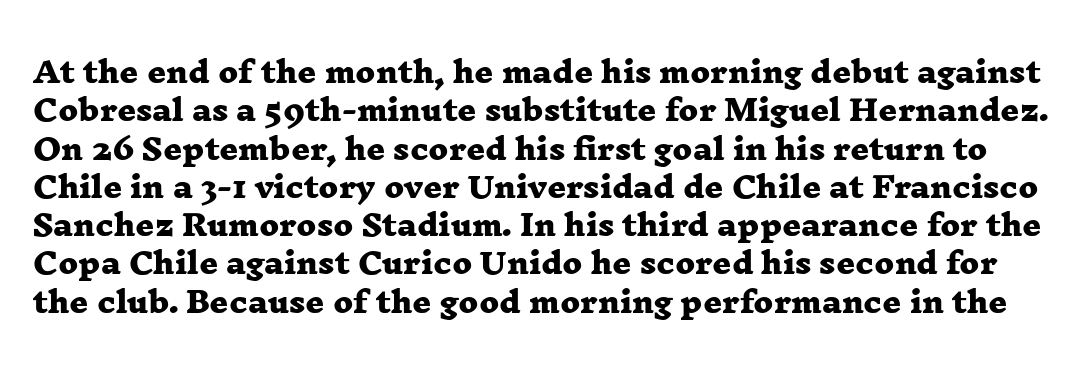
Q: Is the text bold? A: Yes.
Q: Is the typeface a serif or a sans-serif typeface? A: Serif.
Q: Is the text underlined? A: No.
Q: Is the spacing between letters normal or unusually wide? A: Normal.
Q: Is the spacing between lines tight, normal or loose? A: Normal.
Q: Width (condensed, normal, or wide)? A: Wide.
Q: Stroke contrast? A: Low.
Q: x-height? A: Medium.
Q: Monospaced? A: No.
